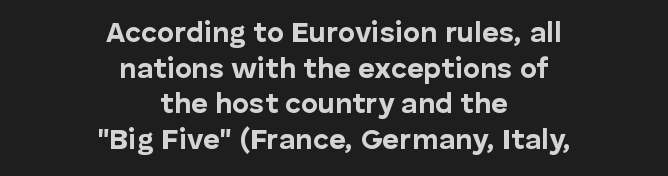
The image shows 29 px bold sans-serif type, upright; set centered, line spacing 1.23x, normal letter spacing, not underlined; low stroke contrast and a medium x-height.
